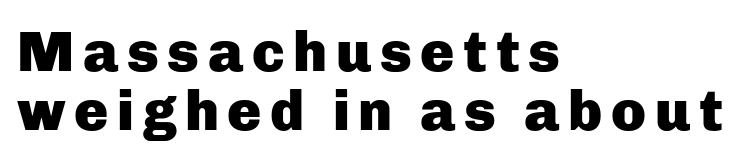
{"serif": "no", "italic": "no", "bold": "yes", "weight": "heavy", "width": "normal", "stroke_contrast": "low", "x_height": "medium", "monospaced": "no", "underline": "no", "align": "left", "line_spacing": "tight", "line_spacing_ratio": 1.04, "glyph_px": 57}
